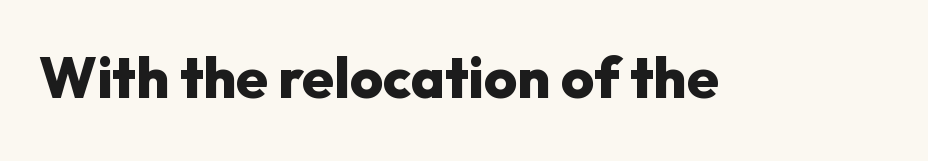
Q: Is the text bold? A: Yes.
Q: Is the text italic (slanted)? A: No, it is upright.
Q: Is the typeface a serif or a sans-serif typeface? A: Sans-serif.
Q: Is the text underlined? A: No.
Q: Is the spacing between letters normal or unusually wide? A: Normal.
Q: Width (condensed, normal, or wide)? A: Normal.
Q: Stroke contrast? A: Low.
Q: x-height? A: Medium.
Q: Monospaced? A: No.
